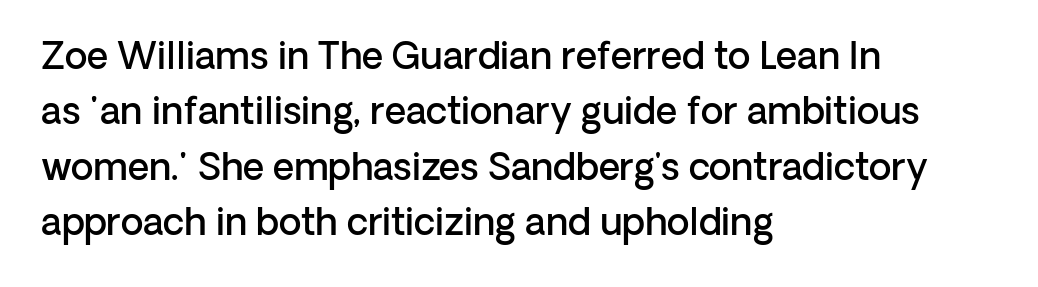
The image shows 37 px semibold sans-serif type, upright; set left-aligned, normal line spacing (1.5x), normal letter spacing, not underlined; low stroke contrast and a medium x-height.
